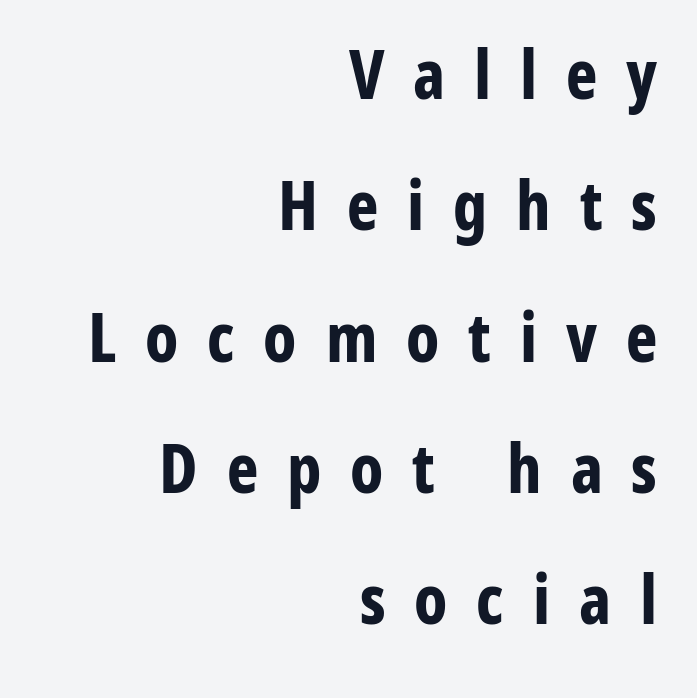
{"serif": "no", "italic": "no", "bold": "yes", "weight": "bold", "width": "condensed", "stroke_contrast": "low", "x_height": "medium", "monospaced": "no", "underline": "no", "align": "right", "line_spacing": "loose", "line_spacing_ratio": 1.96, "letter_spacing": "wide", "letter_spacing_em": 0.43, "glyph_px": 67}
